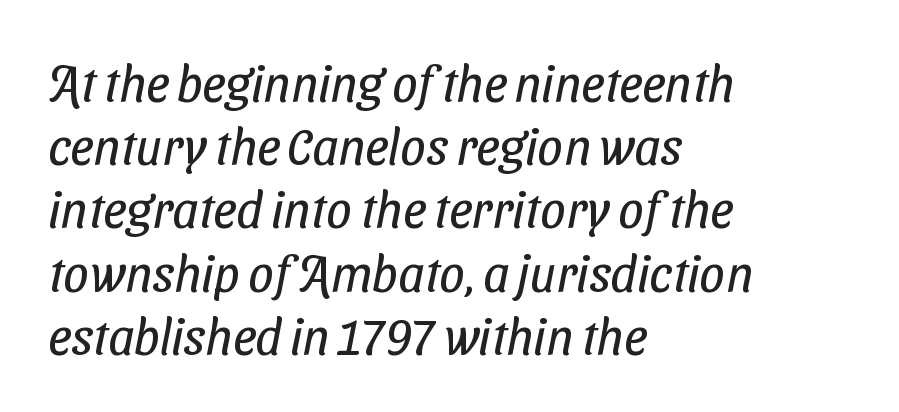
Q: Is the text bold? A: No.
Q: Is the typeface a serif or a sans-serif typeface? A: Sans-serif.
Q: Is the text underlined? A: No.
Q: How is the paragraph aligned? A: Left-aligned.
Q: Is the spacing between letters normal or unusually wide? A: Normal.
Q: Width (condensed, normal, or wide)? A: Condensed.
Q: Stroke contrast? A: Low.
Q: x-height? A: Medium.
Q: Monospaced? A: No.
